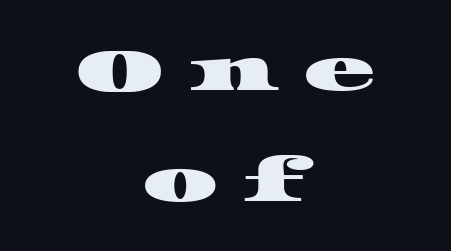
{"serif": "yes", "width": "wide", "stroke_contrast": "high", "x_height": "large", "monospaced": "no", "underline": "no", "align": "center", "line_spacing_ratio": 1.85, "letter_spacing": "wide", "letter_spacing_em": 0.41, "glyph_px": 60}
